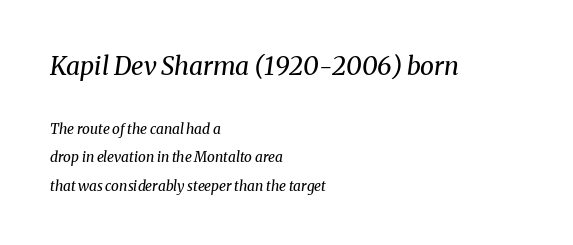
{"italic": "yes", "lean": "right", "slant_degrees": 8, "bold": "no", "underline": "no", "align": "left", "line_spacing": "loose", "line_spacing_ratio": 2.01, "letter_spacing": "normal", "letter_spacing_em": 0.0, "larger_block": "first", "size_ratio": 1.79, "glyph_px": 25}
